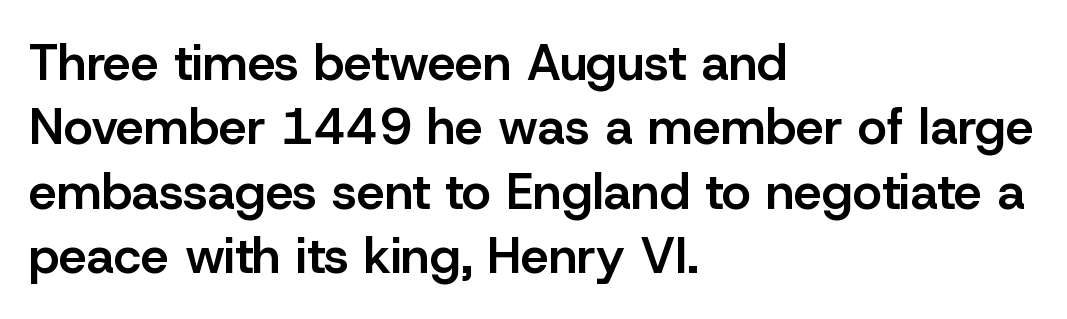
The image shows 50 px semibold sans-serif type, upright; set left-aligned, normal line spacing (1.29x), normal letter spacing, not underlined; low stroke contrast and a medium x-height.
